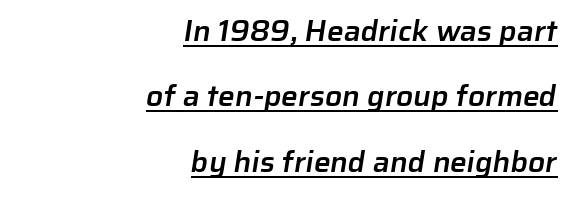
Q: Is the text bold? A: Semi-bold.
Q: Is the typeface a serif or a sans-serif typeface? A: Sans-serif.
Q: Is the text underlined? A: Yes.
Q: How is the paragraph aligned? A: Right-aligned.
Q: Is the spacing between letters normal or unusually wide? A: Normal.
Q: Is the spacing between lines tight, normal or loose? A: Loose.
Q: Width (condensed, normal, or wide)? A: Normal.
Q: Stroke contrast? A: Low.
Q: x-height? A: Medium.
Q: Monospaced? A: No.
